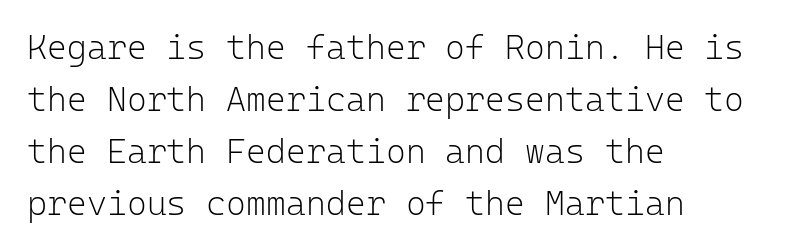
Nothing unusual about the tracking: characters are spaced as the font intends. Upright lettering throughout. The passage shown stacks its lines at a standard gap. Stroke terminals: plain, sans-serif. The passage shown is typed in a monospace face where columns stay perfectly aligned.
